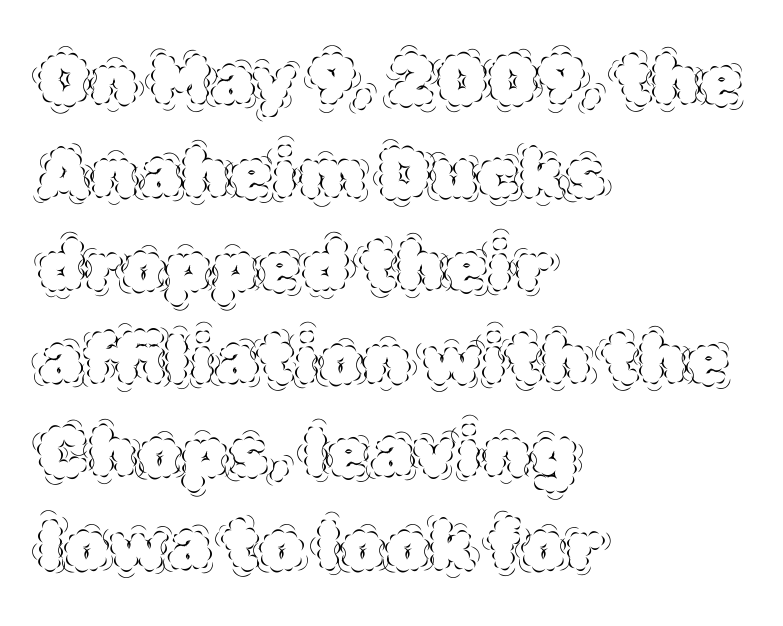
{"italic": "no", "bold": "no", "weight": "thin", "width": "normal", "x_height": "large", "monospaced": "no", "underline": "no", "align": "left", "line_spacing": "normal", "line_spacing_ratio": 1.33, "letter_spacing": "normal", "letter_spacing_em": 0.0, "glyph_px": 70}
